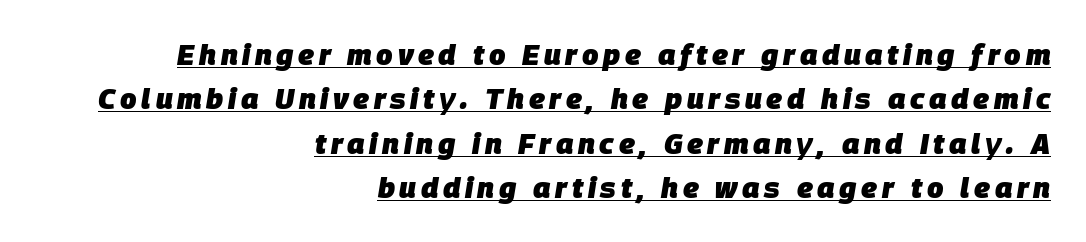
The image shows 29 px heavy type, italic (leaning right); set right-aligned, normal line spacing (1.53x), underlined; low stroke contrast and a large x-height.
